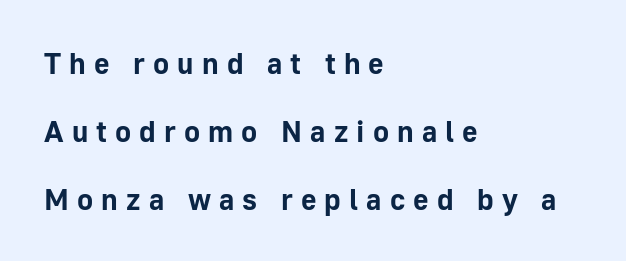
Q: Is the text bold? A: Yes.
Q: Is the text italic (slanted)? A: No, it is upright.
Q: Is the typeface a serif or a sans-serif typeface? A: Sans-serif.
Q: Is the text underlined? A: No.
Q: How is the paragraph aligned? A: Left-aligned.
Q: Is the spacing between letters normal or unusually wide? A: Unusually wide.
Q: Is the spacing between lines tight, normal or loose? A: Loose.
Q: Width (condensed, normal, or wide)? A: Normal.
Q: Stroke contrast? A: Low.
Q: x-height? A: Medium.
Q: Monospaced? A: No.
